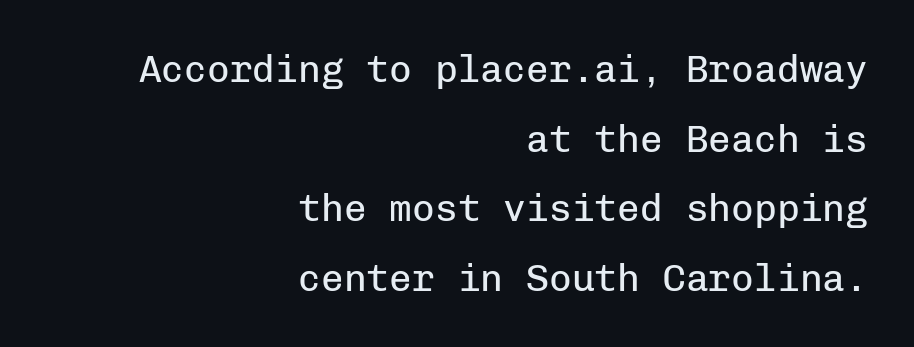
Q: Is the text bold? A: No.
Q: Is the text italic (slanted)? A: No, it is upright.
Q: Is the typeface a serif or a sans-serif typeface? A: Sans-serif.
Q: Is the text underlined? A: No.
Q: How is the paragraph aligned? A: Right-aligned.
Q: Is the spacing between letters normal or unusually wide? A: Normal.
Q: Width (condensed, normal, or wide)? A: Normal.
Q: Stroke contrast? A: Low.
Q: x-height? A: Medium.
Q: Monospaced? A: Yes.
